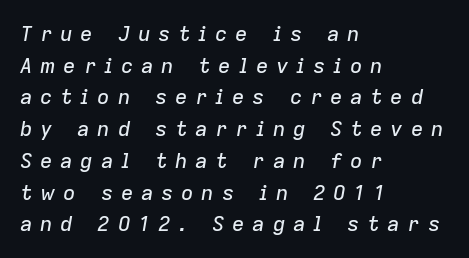
{"italic": "yes", "lean": "right", "slant_degrees": 9, "underline": "no", "align": "left", "line_spacing": "normal", "line_spacing_ratio": 1.51, "letter_spacing": "wide", "letter_spacing_em": 0.36, "glyph_px": 21}
